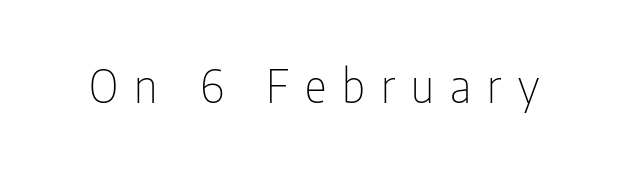
{"serif": "no", "italic": "no", "bold": "no", "weight": "thin", "width": "condensed", "stroke_contrast": "low", "x_height": "medium", "monospaced": "no", "underline": "no", "letter_spacing": "wide", "letter_spacing_em": 0.35, "glyph_px": 46}
